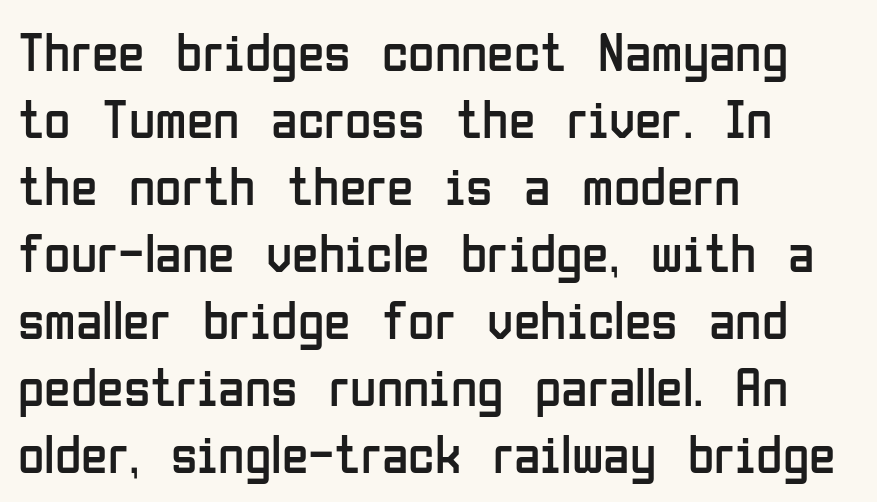
{"serif": "no", "italic": "no", "bold": "no", "weight": "regular", "width": "condensed", "stroke_contrast": "low", "x_height": "medium", "monospaced": "no", "underline": "no", "align": "left", "line_spacing_ratio": 1.24, "letter_spacing": "normal", "letter_spacing_em": 0.0, "glyph_px": 54}
